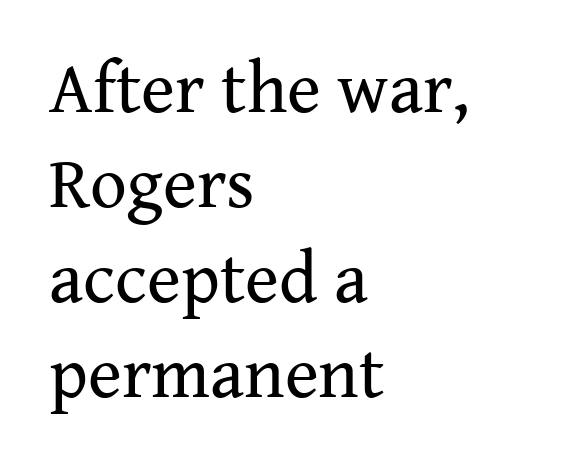
Every character sits straight up, as roman type does. Type without underlining. Each word holds together tightly as a unit, with standard inter-letter gaps. No letter is thick-stroked: the sample isn't bold. Serifs: yes, visible at the terminals of the letterforms.
